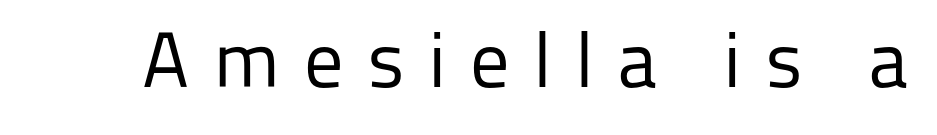
{"serif": "no", "italic": "no", "bold": "no", "weight": "regular", "width": "normal", "stroke_contrast": "low", "x_height": "medium", "monospaced": "no", "underline": "no", "letter_spacing": "wide", "letter_spacing_em": 0.3, "glyph_px": 78}
